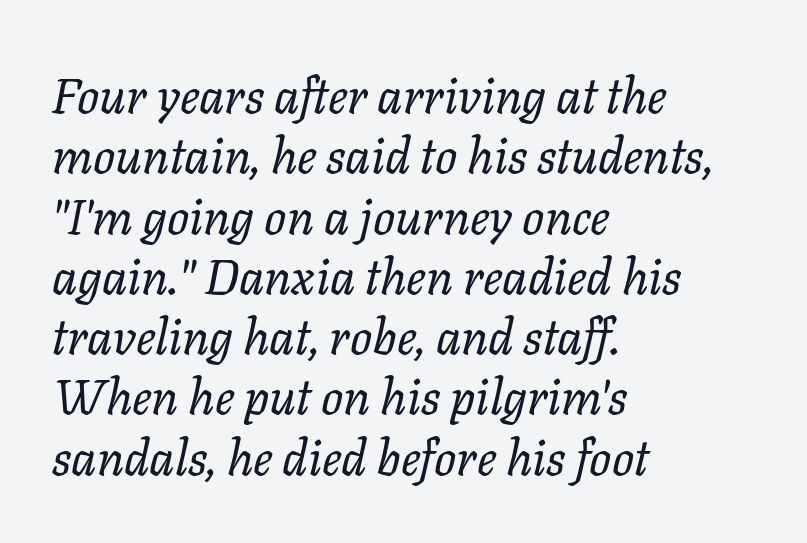
Q: Is the text bold? A: No.
Q: Is the text italic (slanted)? A: Yes, it leans right by about 11 degrees.
Q: Is the text underlined? A: No.
Q: How is the paragraph aligned? A: Left-aligned.
Q: Is the spacing between letters normal or unusually wide? A: Normal.
Q: Width (condensed, normal, or wide)? A: Normal.
Q: Stroke contrast? A: Low.
Q: x-height? A: Medium.
Q: Monospaced? A: No.
